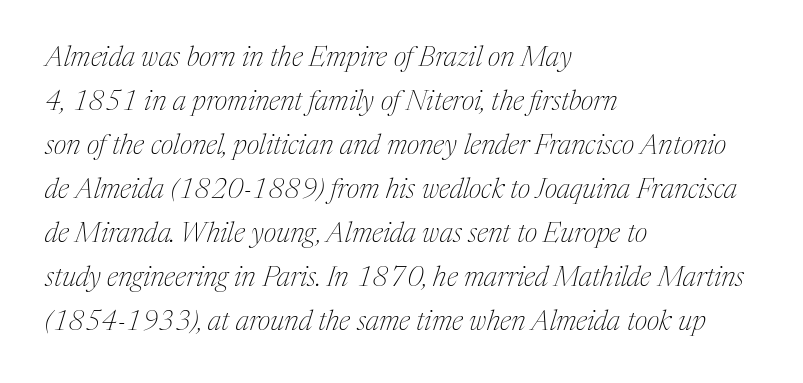
The image shows 28 px thin serif type, italic (leaning right); set left-aligned, normal line spacing (1.57x), normal letter spacing, not underlined; medium stroke contrast and a medium x-height.
